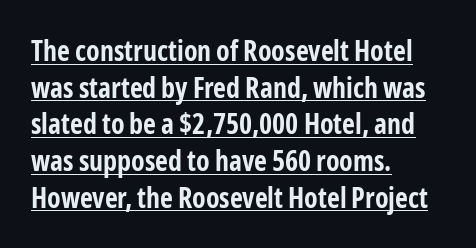
The image shows 28 px bold, condensed sans-serif type, upright; set left-aligned, normal line spacing (1.31x), normal letter spacing, underlined; low stroke contrast and a medium x-height.
